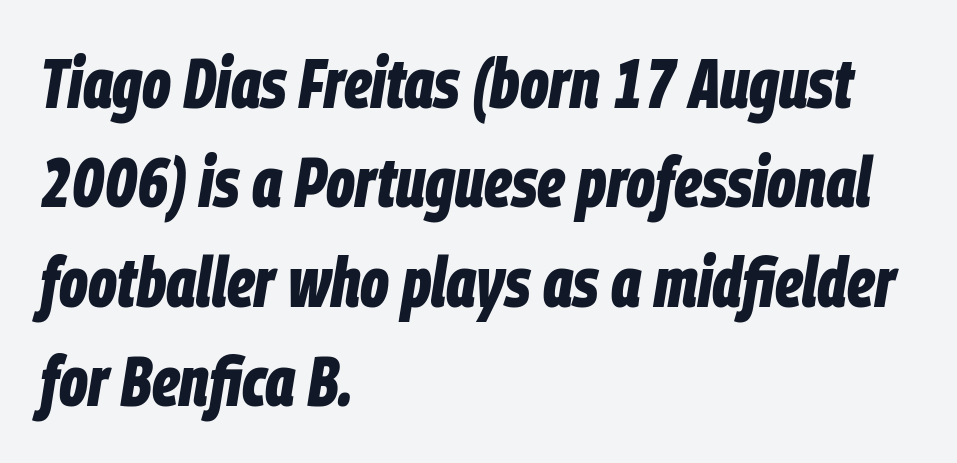
The image shows 70 px bold, condensed type, italic (leaning right); set left-aligned, normal line spacing (1.42x), normal letter spacing, not underlined; low stroke contrast and a large x-height.
